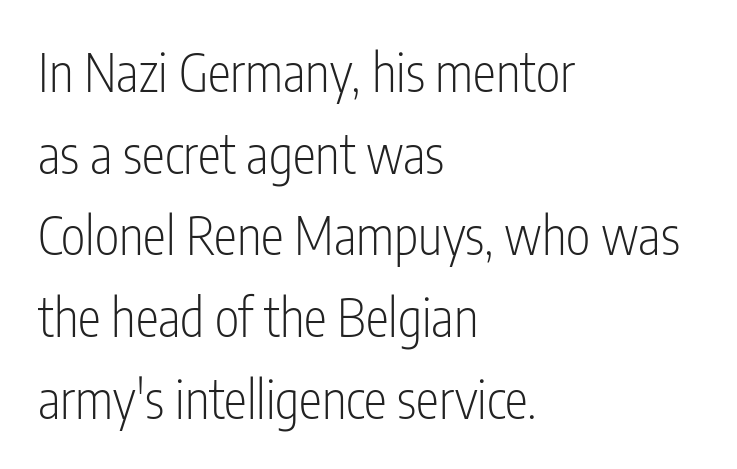
{"serif": "no", "italic": "no", "bold": "no", "weight": "light", "width": "condensed", "stroke_contrast": "low", "x_height": "medium", "monospaced": "no", "underline": "no", "align": "left", "line_spacing": "normal", "line_spacing_ratio": 1.57, "letter_spacing": "normal", "letter_spacing_em": 0.0, "glyph_px": 52}
